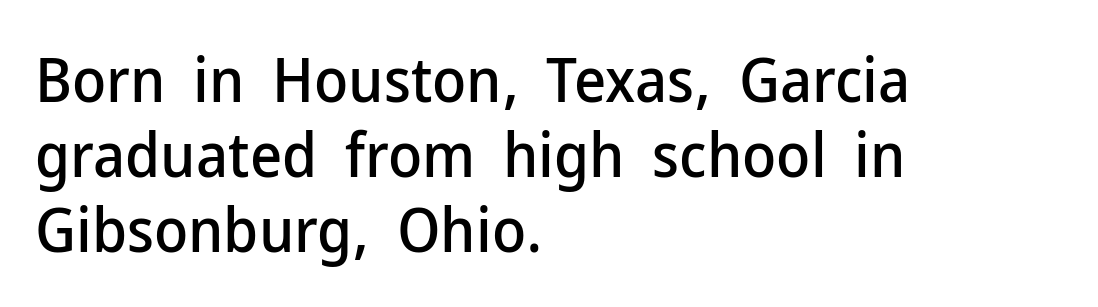
Q: Is the text italic (slanted)? A: No, it is upright.
Q: Is the typeface a serif or a sans-serif typeface? A: Sans-serif.
Q: Is the text underlined? A: No.
Q: How is the paragraph aligned? A: Left-aligned.
Q: Is the spacing between letters normal or unusually wide? A: Normal.
Q: Width (condensed, normal, or wide)? A: Normal.
Q: Stroke contrast? A: Low.
Q: x-height? A: Medium.
Q: Monospaced? A: No.
